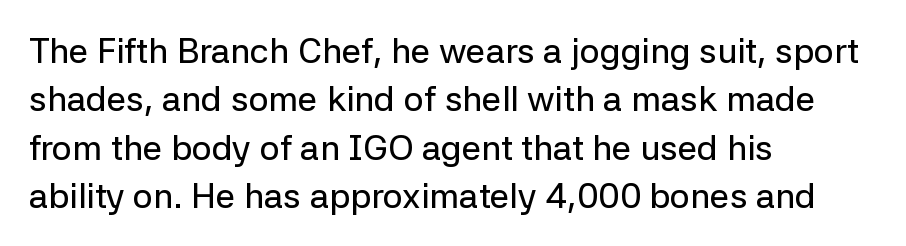
Q: Is the text italic (slanted)? A: No, it is upright.
Q: Is the typeface a serif or a sans-serif typeface? A: Sans-serif.
Q: Is the text underlined? A: No.
Q: How is the paragraph aligned? A: Left-aligned.
Q: Is the spacing between letters normal or unusually wide? A: Normal.
Q: Is the spacing between lines tight, normal or loose? A: Normal.
Q: Width (condensed, normal, or wide)? A: Normal.
Q: Stroke contrast? A: Low.
Q: x-height? A: Medium.
Q: Monospaced? A: No.
